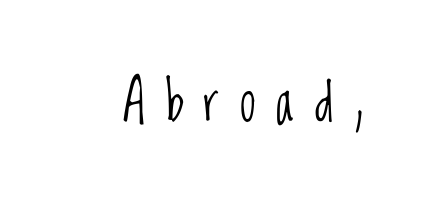
Q: Is the text bold? A: No.
Q: Is the text italic (slanted)? A: No, it is upright.
Q: Is the typeface a serif or a sans-serif typeface? A: Sans-serif.
Q: Is the text underlined? A: No.
Q: Is the spacing between letters normal or unusually wide? A: Unusually wide.
Q: Width (condensed, normal, or wide)? A: Condensed.
Q: Stroke contrast? A: Low.
Q: x-height? A: Large.
Q: Monospaced? A: No.
